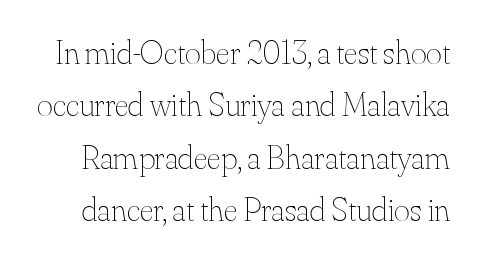
The words here are not underlined. These lines were composed using upright roman letters. Look at the tracking — it's just the regular setting, nothing added. The font is comparable to plain body text, perhaps lighter.
